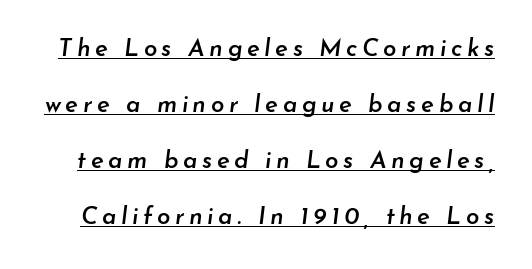
{"italic": "yes", "lean": "right", "slant_degrees": 7, "bold": "semi", "underline": "yes", "line_spacing": "loose", "line_spacing_ratio": 2.34, "glyph_px": 24}
